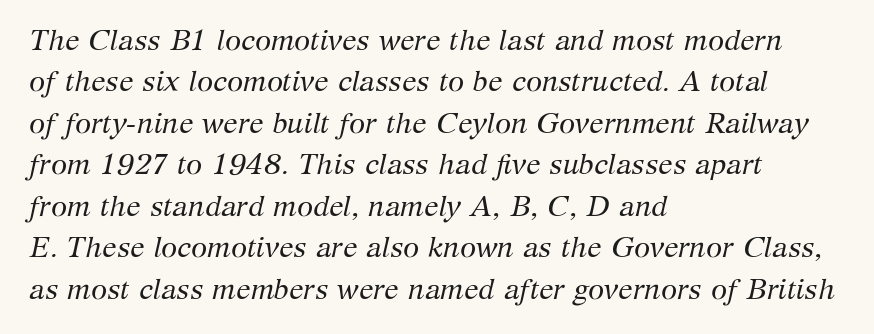
{"serif": "yes", "italic": "yes", "lean": "right", "slant_degrees": 12, "bold": "no", "weight": "regular", "width": "normal", "stroke_contrast": "medium", "x_height": "medium", "monospaced": "no", "underline": "no", "align": "left", "line_spacing": "normal", "line_spacing_ratio": 1.43, "letter_spacing": "normal", "letter_spacing_em": 0.0, "glyph_px": 29}
